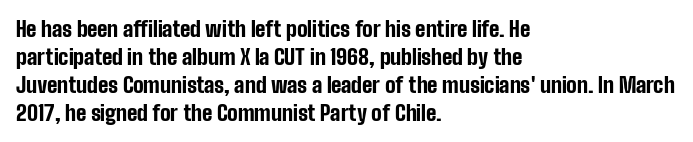
The image shows 21 px bold type, upright; set left-aligned, normal line spacing (1.33x), normal letter spacing, not underlined.
